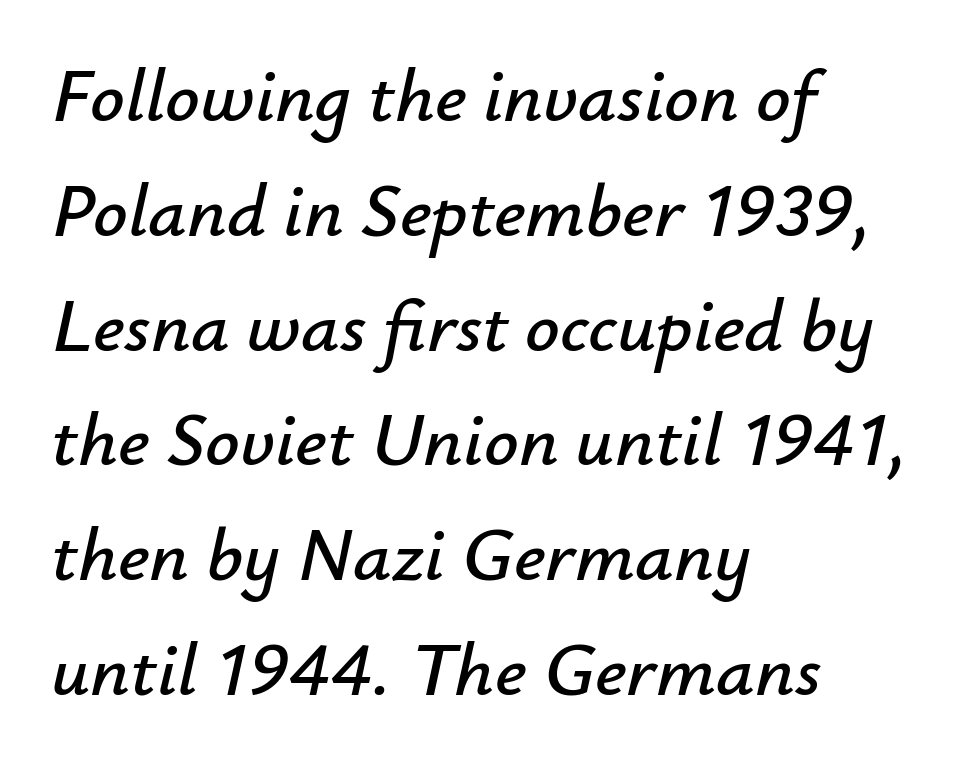
These lines are set flush left with a ragged right edge. Quick note: italic. Interline gaps are of average width in this sample. Each letter keeps its own natural width here, so spacing adapts to shape.
